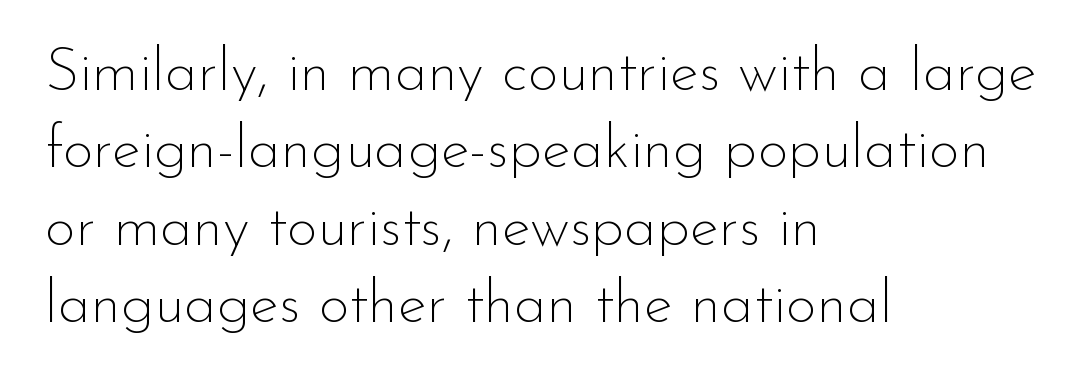
The line-height multiplier appears to be the usual default. If you drew a line through each stem, it would be perfectly vertical. Each letter's strokes conclude bluntly, with no projecting serifs. Any mark beneath the type? The region is blank. Ink coverage per letter is moderate at most.
